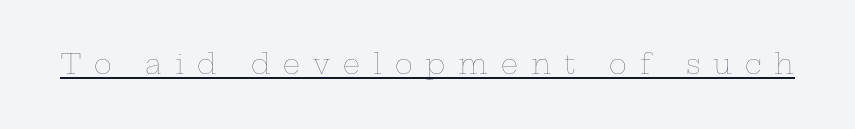
{"italic": "no", "bold": "no", "underline": "yes", "letter_spacing": "wide", "letter_spacing_em": 0.48, "glyph_px": 27}
